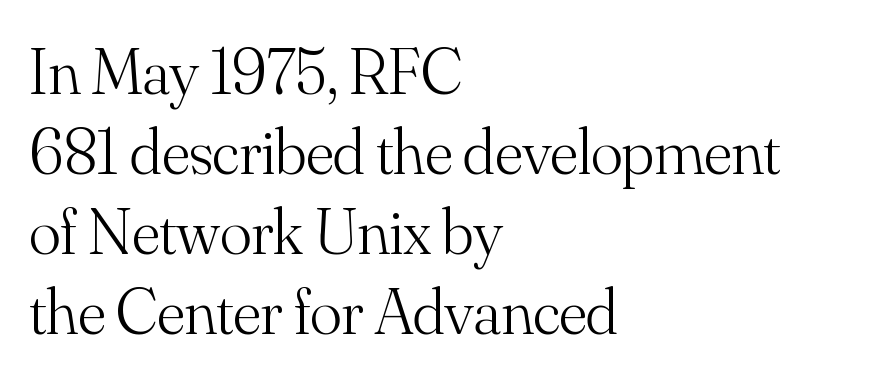
{"serif": "yes", "italic": "no", "bold": "no", "weight": "light", "width": "normal", "stroke_contrast": "medium", "x_height": "small", "monospaced": "no", "underline": "no", "align": "left", "line_spacing_ratio": 1.21, "letter_spacing": "normal", "letter_spacing_em": 0.0, "glyph_px": 66}
